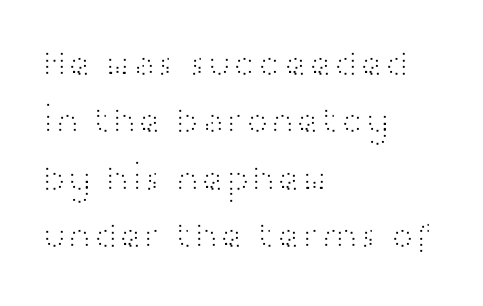
{"serif": "no", "italic": "no", "bold": "no", "weight": "light", "width": "wide", "stroke_contrast": "high", "x_height": "medium", "monospaced": "no", "underline": "no", "align": "left", "line_spacing": "normal", "line_spacing_ratio": 1.51, "letter_spacing": "normal", "letter_spacing_em": 0.0, "glyph_px": 38}
